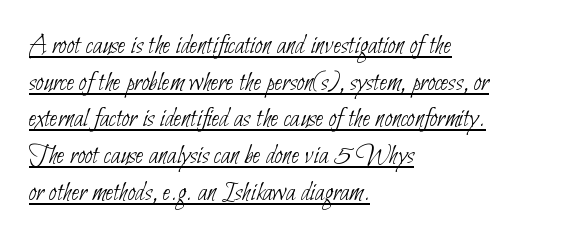
{"serif": "no", "bold": "no", "weight": "thin", "width": "condensed", "stroke_contrast": "low", "x_height": "small", "monospaced": "no", "underline": "yes", "align": "left", "line_spacing": "normal", "line_spacing_ratio": 1.31, "letter_spacing": "normal", "letter_spacing_em": 0.0, "glyph_px": 28}
